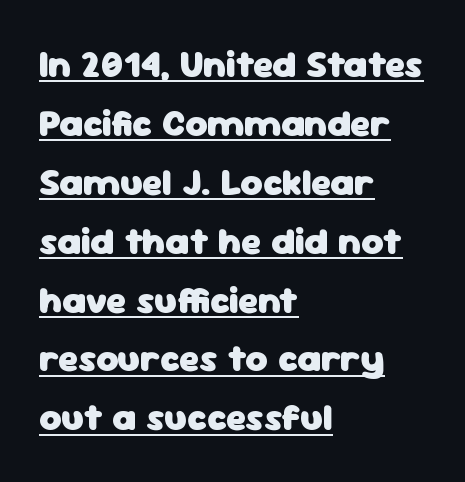
{"serif": "no", "italic": "no", "bold": "yes", "weight": "heavy", "width": "normal", "stroke_contrast": "low", "x_height": "medium", "monospaced": "no", "underline": "yes", "align": "left", "line_spacing": "normal", "line_spacing_ratio": 1.55, "letter_spacing": "normal", "letter_spacing_em": 0.0, "glyph_px": 38}
